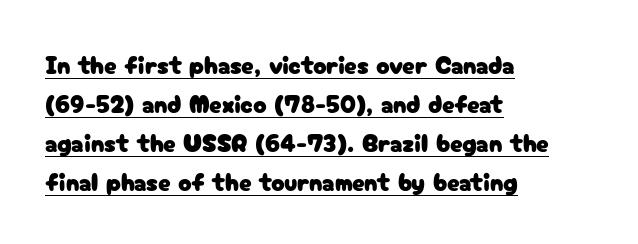
Quick note: interline space is typical. Compared with a centered layout, this one pins lines to the left instead. Notice how the stems are strictly vertical — no italics here. Check the space under the baseline: a stroke is drawn there. The letters sit at their default tracking, neither squeezed nor spread.
